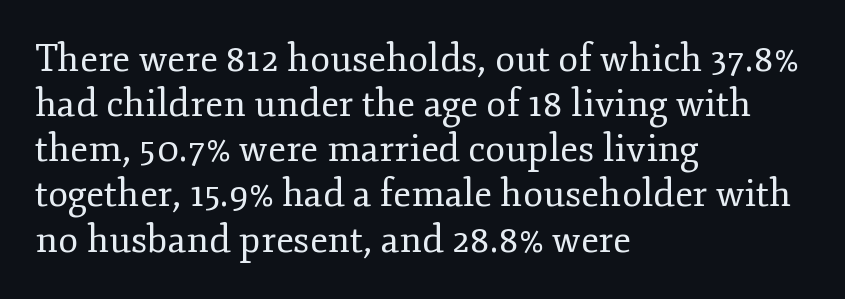
Q: Is the text bold? A: No.
Q: Is the text italic (slanted)? A: No, it is upright.
Q: Is the typeface a serif or a sans-serif typeface? A: Serif.
Q: Is the text underlined? A: No.
Q: How is the paragraph aligned? A: Left-aligned.
Q: Is the spacing between letters normal or unusually wide? A: Normal.
Q: Width (condensed, normal, or wide)? A: Normal.
Q: Stroke contrast? A: Low.
Q: x-height? A: Small.
Q: Monospaced? A: No.
